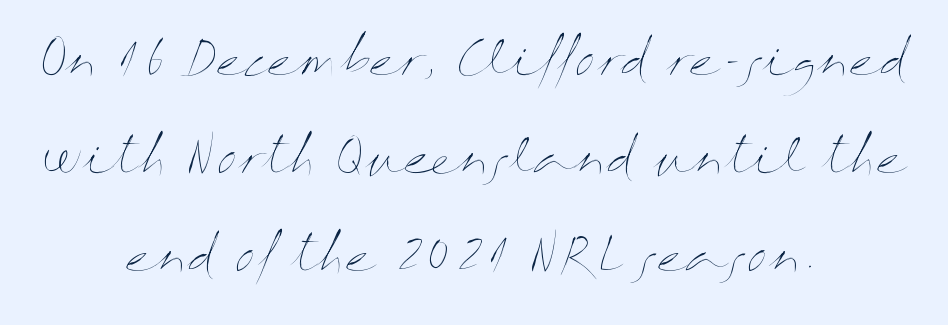
Q: Is the text bold? A: No.
Q: Is the text italic (slanted)? A: Yes.
Q: Is the text underlined? A: No.
Q: How is the paragraph aligned? A: Centered.
Q: Is the spacing between letters normal or unusually wide? A: Normal.
Q: Is the spacing between lines tight, normal or loose? A: Loose.
Q: Width (condensed, normal, or wide)? A: Wide.
Q: Stroke contrast? A: Medium.
Q: x-height? A: Medium.
Q: Monospaced? A: No.
